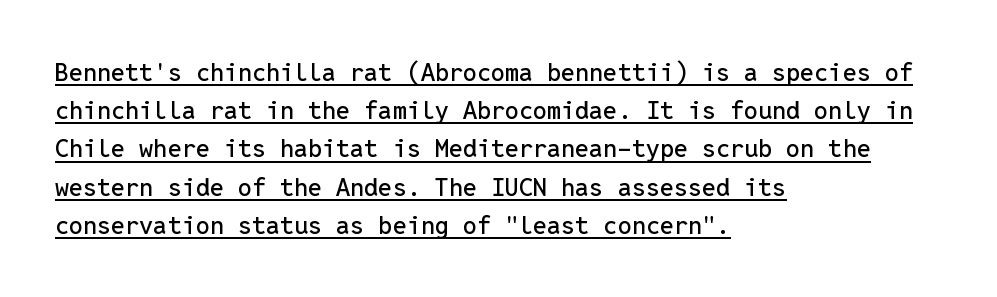
The image shows 25 px text type, upright; set left-aligned, normal line spacing (1.53x), normal letter spacing, underlined.
